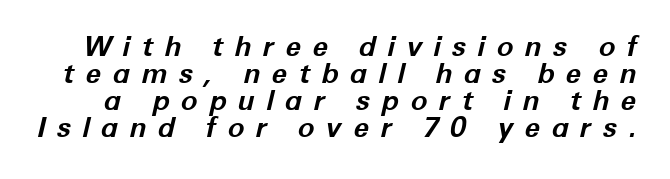
Q: Is the text bold? A: Yes.
Q: Is the text italic (slanted)? A: Yes, it leans right by about 12 degrees.
Q: Is the text underlined? A: No.
Q: Is the spacing between letters normal or unusually wide? A: Unusually wide.
Q: Is the spacing between lines tight, normal or loose? A: Tight.
Q: Width (condensed, normal, or wide)? A: Normal.
Q: Stroke contrast? A: Low.
Q: x-height? A: Medium.
Q: Monospaced? A: No.
